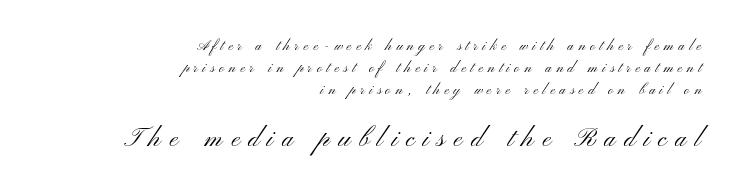
{"bold": "no", "underline": "no", "align": "right", "line_spacing": "normal", "line_spacing_ratio": 1.56, "letter_spacing": "wide", "letter_spacing_em": 0.33, "larger_block": "second", "size_ratio": 1.86, "glyph_px": 26}
